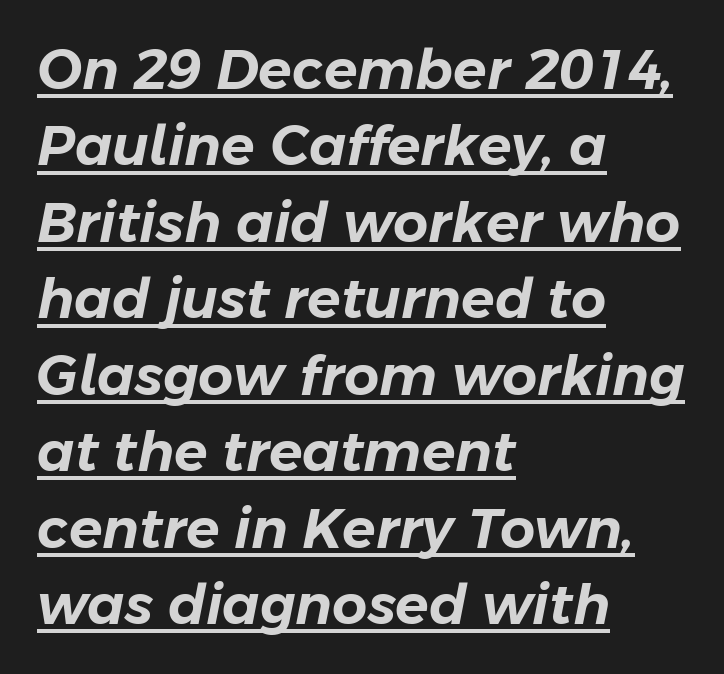
Underlining? Definitely there. The passage shown leans; its letterforms are oblique. Casual observation: everything's shoved over to the left. Standard letterfit; no display-style spreading of the glyphs.
